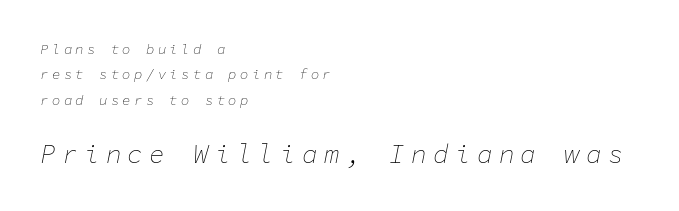
Rule under the text: the space is simply empty. Does the bottom block carry the larger type? Yes, it does. Is the type heavy? It reads as light-to-regular instead. The letters are spread apart with noticeably loose tracking. Would a proofreader flag this as italicized? Yes. Every row of glyphs begins at an identical x-position on the left.
